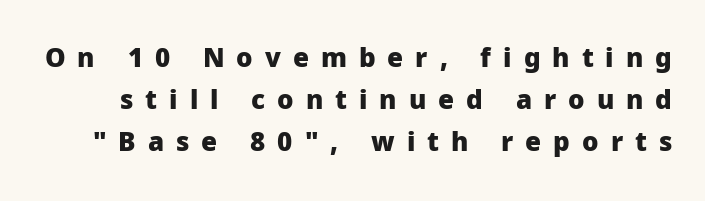
Look at the tracking — it's clearly loosened, letters drifting apart. These lines carry a lot of weight — the face is fully bold. Is there much room between lines? A standard amount, neither cramped nor airy. The space beneath each line is pristine and unruled.
